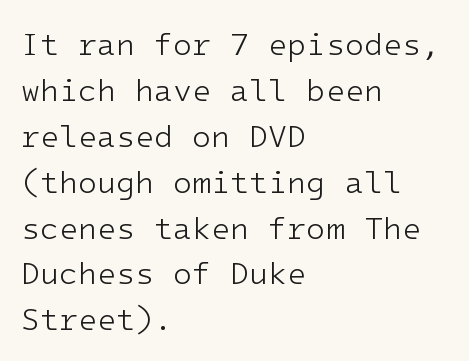
The image shows 31 px light sans-serif type, upright; set left-aligned, normal line spacing (1.48x), normal letter spacing, not underlined; low stroke contrast and a medium x-height.
